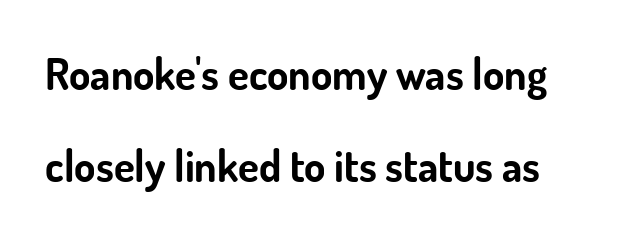
Line spacing here is loose. Decoration check: the copy has no underline. When letters stand straight like this, we call the style roman or upright. Nothing unusual about the tracking: characters are spaced as the font intends.
